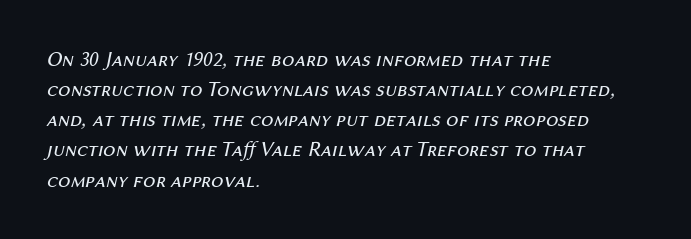
The image shows 22 px text type, italic (leaning right); set left-aligned, normal line spacing (1.37x), normal letter spacing, not underlined.
